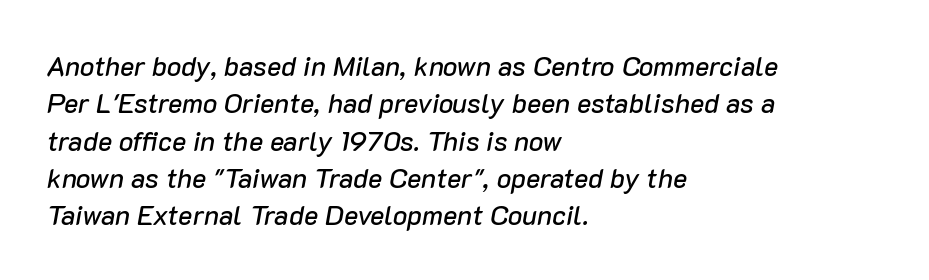
Honestly, the row spacing looks completely unremarkable. The whole block is typeset with a tilt. Lines of text with bare space underneath. The rendering keeps characters at their native spacing. The ragged edge is on the right, which tells us the setting is flush left.
